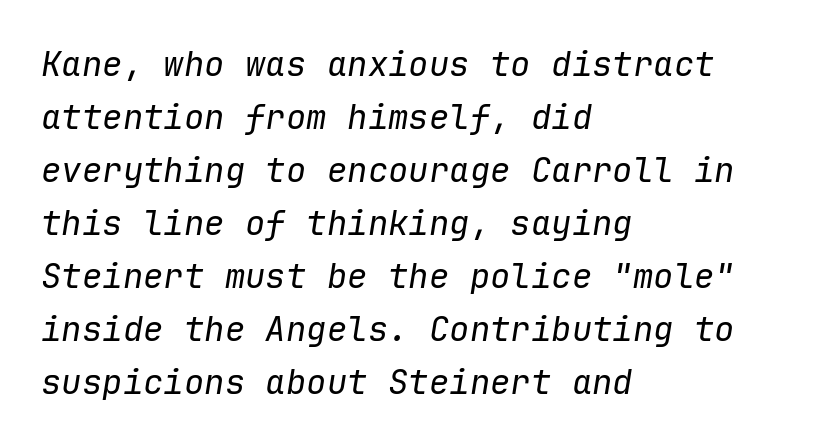
The image shows 34 px regular-weight type, italic (leaning right), monospaced; set left-aligned, normal line spacing (1.56x), normal letter spacing, not underlined; low stroke contrast and a medium x-height.
